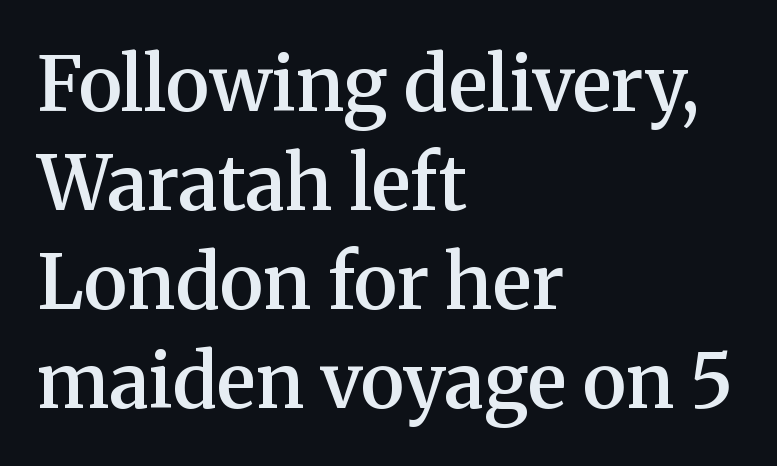
The image shows 75 px semibold serif type, upright; set left-aligned, normal line spacing (1.32x), normal letter spacing, not underlined; medium stroke contrast and a medium x-height.
